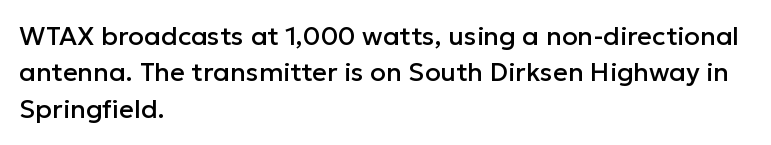
Each line starts at the same left margin while the right side varies. There is no visible air inserted between adjacent glyphs. Baseline-to-baseline distance is the conventional proportion of letter height. No italicization has been applied; the sample stays upright.
